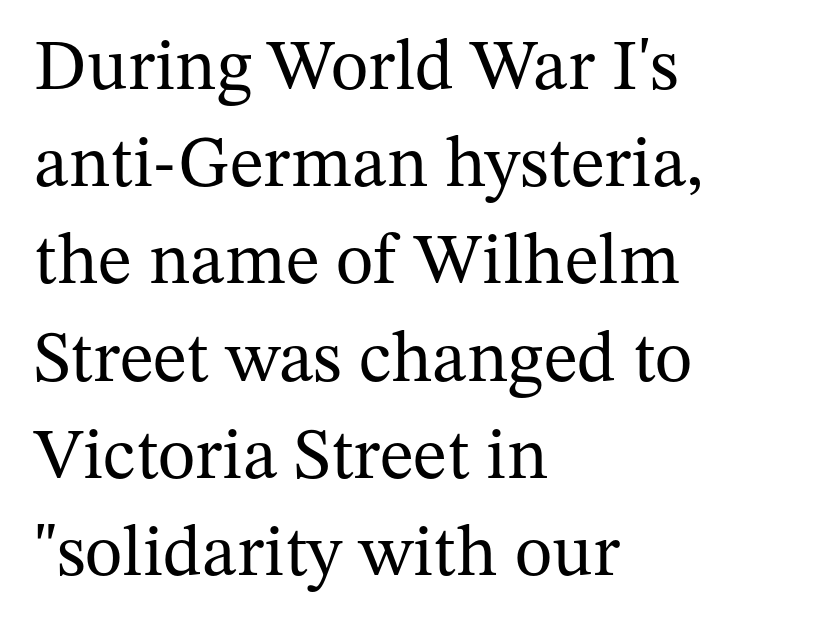
The image shows 72 px regular-weight serif type, upright; set left-aligned, normal line spacing (1.35x), normal letter spacing, not underlined; medium stroke contrast and a medium x-height.
